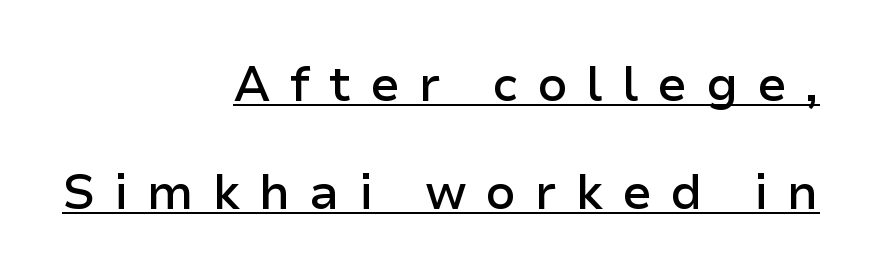
The image shows 48 px semibold sans-serif type, upright; set right-aligned, loose line spacing (2.24x), unusually wide letter spacing (+0.39 em), underlined; low stroke contrast and a medium x-height.
